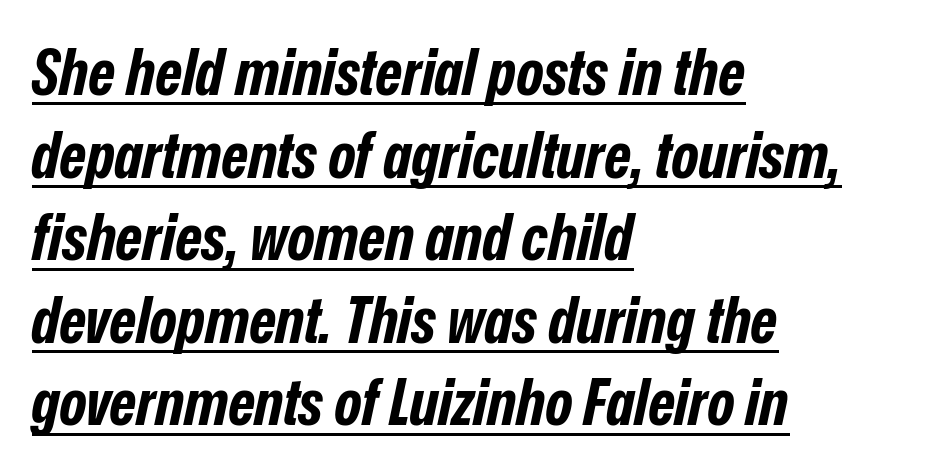
Q: Is the text bold? A: Yes.
Q: Is the text italic (slanted)? A: Yes, it leans right by about 12 degrees.
Q: Is the text underlined? A: Yes.
Q: How is the paragraph aligned? A: Left-aligned.
Q: Is the spacing between letters normal or unusually wide? A: Normal.
Q: Is the spacing between lines tight, normal or loose? A: Normal.
Q: Width (condensed, normal, or wide)? A: Condensed.
Q: Stroke contrast? A: Low.
Q: x-height? A: Medium.
Q: Monospaced? A: No.
